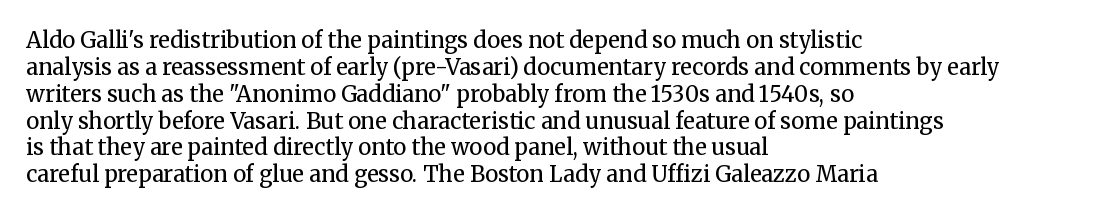
{"italic": "no", "bold": "no", "underline": "no", "align": "left", "line_spacing_ratio": 1.22, "letter_spacing": "normal", "letter_spacing_em": 0.0, "glyph_px": 22}
